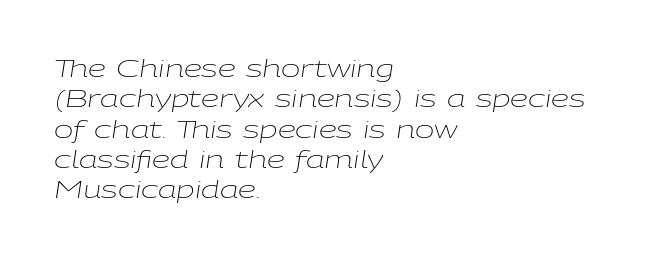
Q: Is the text bold? A: No.
Q: Is the text italic (slanted)? A: Yes, it leans right by about 9 degrees.
Q: Is the text underlined? A: No.
Q: How is the paragraph aligned? A: Left-aligned.
Q: Is the spacing between letters normal or unusually wide? A: Normal.
Q: Is the spacing between lines tight, normal or loose? A: Normal.
